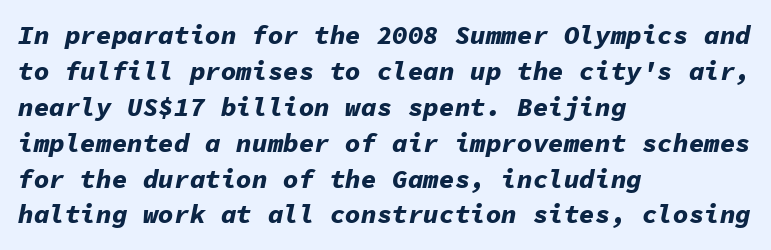
Q: Is the text bold? A: Yes.
Q: Is the text italic (slanted)? A: Yes, it leans right by about 11 degrees.
Q: Is the text underlined? A: No.
Q: How is the paragraph aligned? A: Left-aligned.
Q: Is the spacing between letters normal or unusually wide? A: Normal.
Q: Is the spacing between lines tight, normal or loose? A: Normal.
